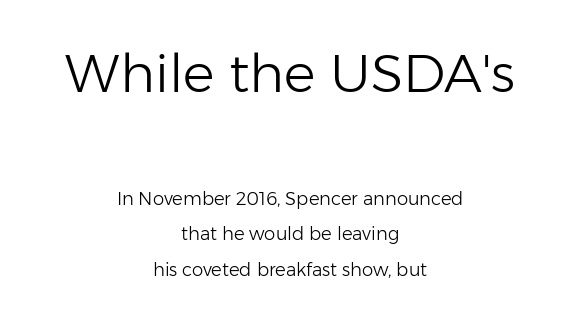
The image shows 53 px light sans-serif type, upright; set centered, loose line spacing (1.97x), normal letter spacing, not underlined; the first (top) block is 2.94x larger; low stroke contrast and a medium x-height.
